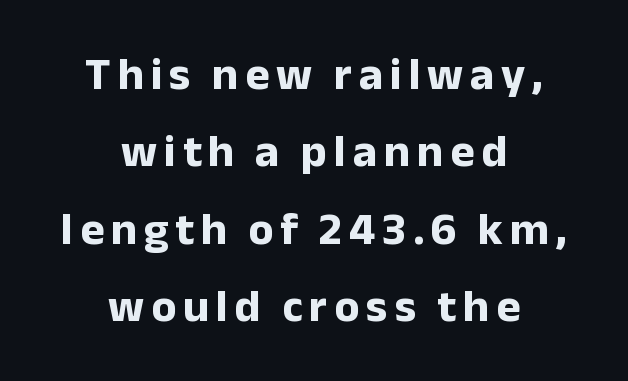
Q: Is the text bold? A: Yes.
Q: Is the text italic (slanted)? A: No, it is upright.
Q: Is the typeface a serif or a sans-serif typeface? A: Sans-serif.
Q: Is the text underlined? A: No.
Q: How is the paragraph aligned? A: Centered.
Q: Is the spacing between lines tight, normal or loose? A: Normal.
Q: Width (condensed, normal, or wide)? A: Normal.
Q: Stroke contrast? A: Low.
Q: x-height? A: Medium.
Q: Monospaced? A: No.
